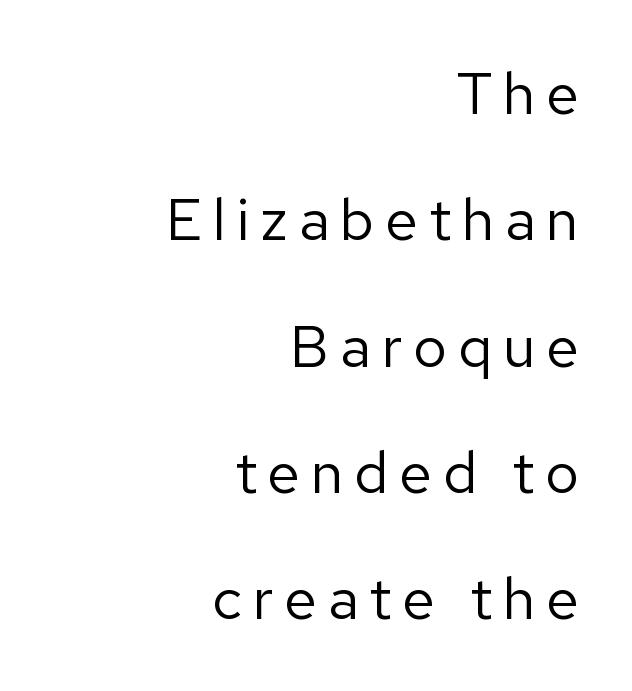
The image shows 59 px regular-weight sans-serif type, upright; set right-aligned, loose line spacing (2.14x), not underlined; low stroke contrast and a medium x-height.
